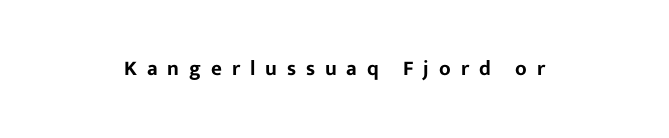
Substantial extra tracking has been applied to these lines. The foot of each line stays bare and open. Quick note: not italic, upright. This rendering uses center alignment, leaving both contours irregular but symmetric.
